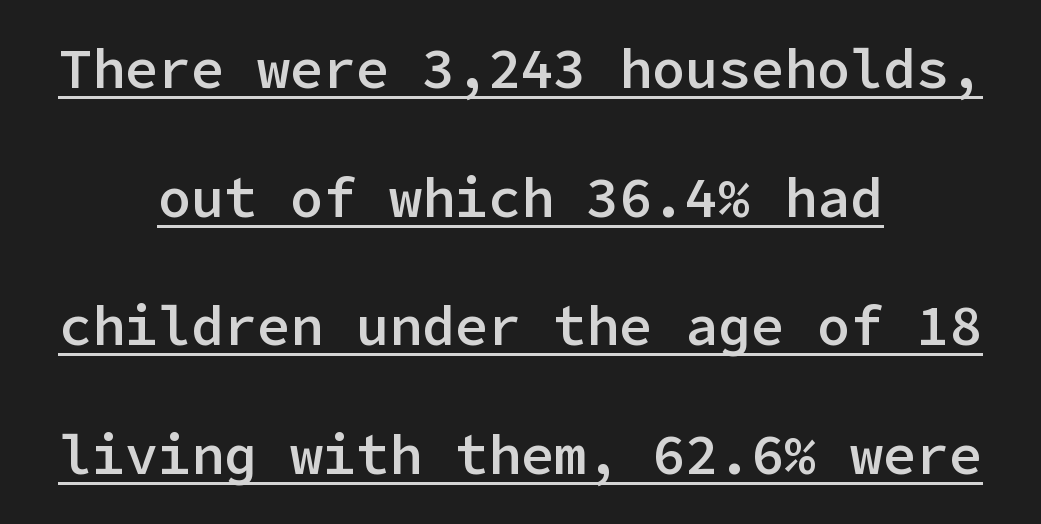
A typesetter would label this face a sans. Set as a demibold, roughly 600 on the weight scale. No extra tracking has been applied to these lines. Interline gaps are noticeably wide in this sample. Upright lettering throughout.
